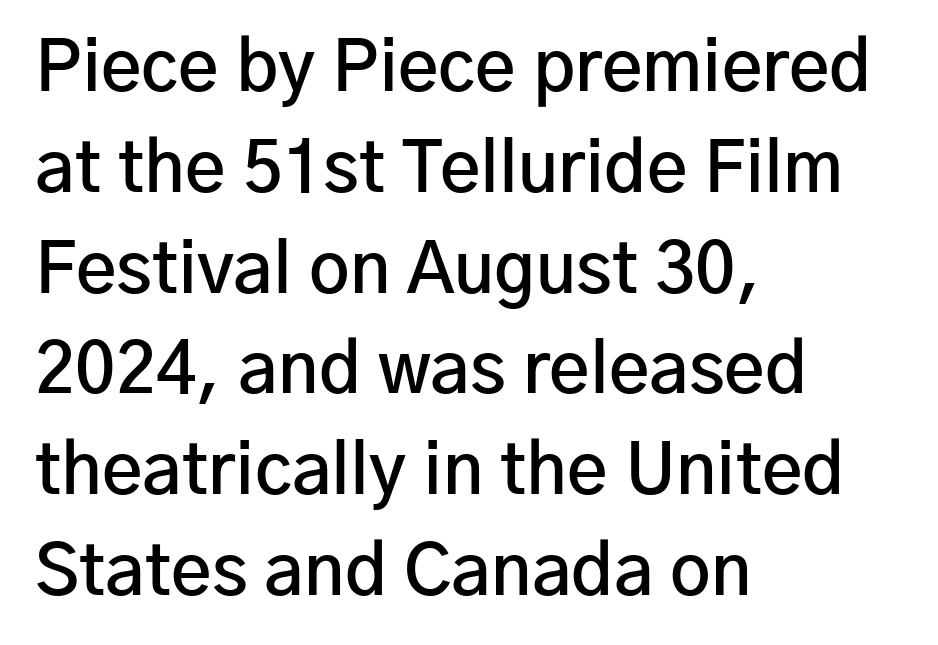
{"serif": "no", "italic": "no", "bold": "semi", "weight": "semibold", "width": "normal", "stroke_contrast": "low", "x_height": "medium", "monospaced": "no", "underline": "no", "align": "left", "line_spacing": "normal", "line_spacing_ratio": 1.44, "letter_spacing": "normal", "letter_spacing_em": 0.0, "glyph_px": 70}
